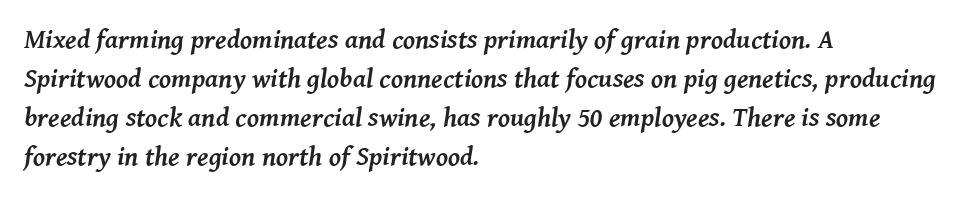
The image shows 27 px bold type, italic (leaning right); set left-aligned, normal line spacing (1.45x), normal letter spacing, not underlined.
